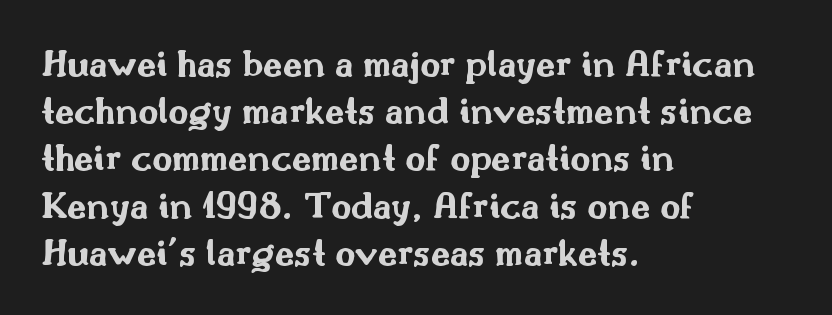
These lines keep a tight, regular rhythm from letter to letter. The specimen omits any rule beneath the text block's lines. I'd describe the lettering as bold — thick and assertive. This is the regular roman posture of the typeface. Observe the absence of serifs on each vertical stroke in this sample.
